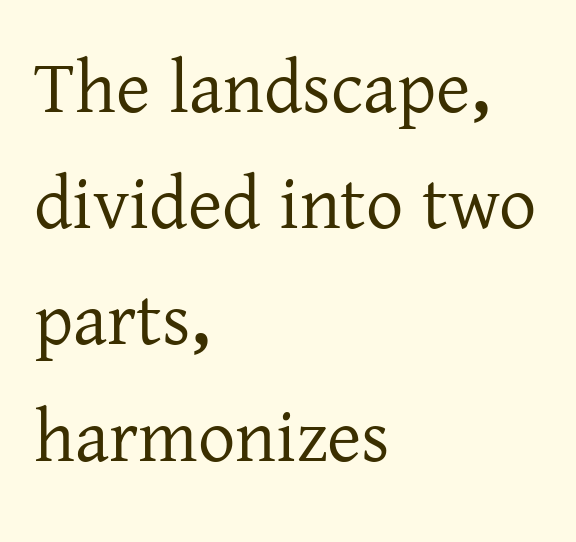
Q: Is the text italic (slanted)? A: No, it is upright.
Q: Is the typeface a serif or a sans-serif typeface? A: Serif.
Q: Is the text underlined? A: No.
Q: How is the paragraph aligned? A: Left-aligned.
Q: Is the spacing between letters normal or unusually wide? A: Normal.
Q: Is the spacing between lines tight, normal or loose? A: Normal.
Q: Width (condensed, normal, or wide)? A: Normal.
Q: Stroke contrast? A: Low.
Q: x-height? A: Medium.
Q: Monospaced? A: No.
